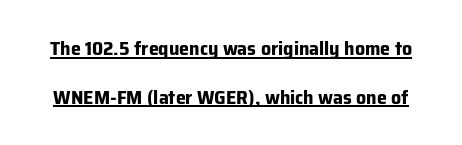
The image shows 20 px bold type, upright; set loose line spacing (2.43x), normal letter spacing, underlined.
